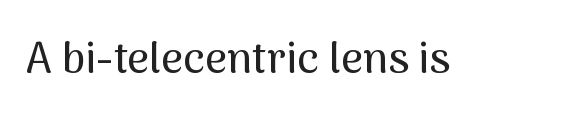
{"serif": "no", "italic": "no", "width": "normal", "stroke_contrast": "medium", "x_height": "medium", "monospaced": "no", "underline": "no", "letter_spacing": "normal", "letter_spacing_em": 0.0, "glyph_px": 43}
